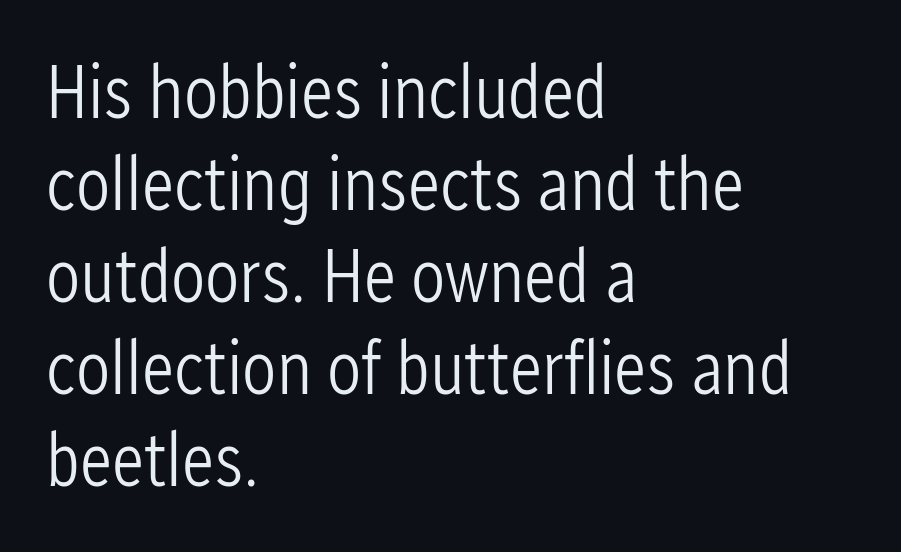
{"serif": "no", "italic": "no", "bold": "no", "weight": "light", "width": "condensed", "stroke_contrast": "low", "x_height": "medium", "monospaced": "no", "underline": "no", "align": "left", "line_spacing_ratio": 1.21, "letter_spacing": "normal", "letter_spacing_em": 0.0, "glyph_px": 76}
